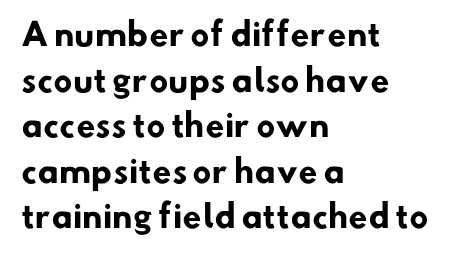
Q: Is the text bold? A: Yes.
Q: Is the typeface a serif or a sans-serif typeface? A: Sans-serif.
Q: Is the text underlined? A: No.
Q: How is the paragraph aligned? A: Left-aligned.
Q: Is the spacing between letters normal or unusually wide? A: Normal.
Q: Is the spacing between lines tight, normal or loose? A: Normal.
Q: Width (condensed, normal, or wide)? A: Normal.
Q: Stroke contrast? A: Low.
Q: x-height? A: Small.
Q: Monospaced? A: No.
